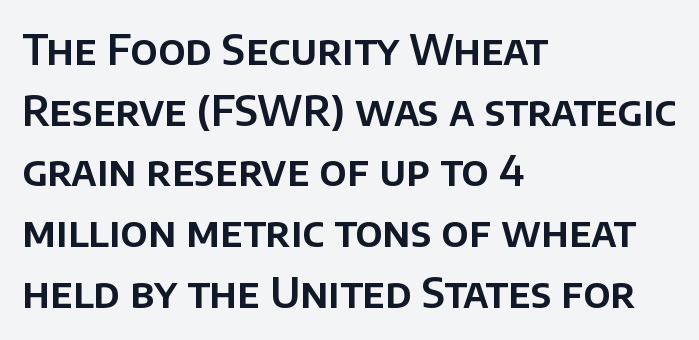
Q: Is the text italic (slanted)? A: No, it is upright.
Q: Is the typeface a serif or a sans-serif typeface? A: Sans-serif.
Q: Is the text underlined? A: No.
Q: How is the paragraph aligned? A: Left-aligned.
Q: Is the spacing between letters normal or unusually wide? A: Normal.
Q: Is the spacing between lines tight, normal or loose? A: Normal.
Q: Width (condensed, normal, or wide)? A: Normal.
Q: Stroke contrast? A: Low.
Q: x-height? A: Large.
Q: Monospaced? A: No.
